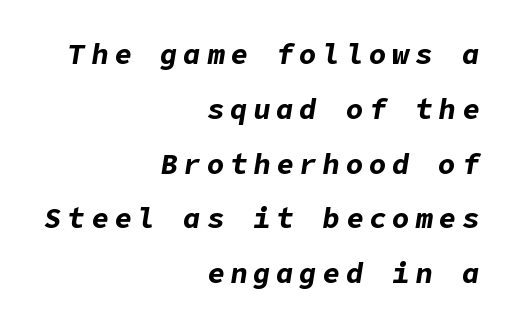
Decoration check: the copy has no underline. Its strokes are broad and dark, the hallmark of bold type. Designer's note — italics engaged. Here the glyphs are tracked loosely, breaking word shapes into spaced letters.
